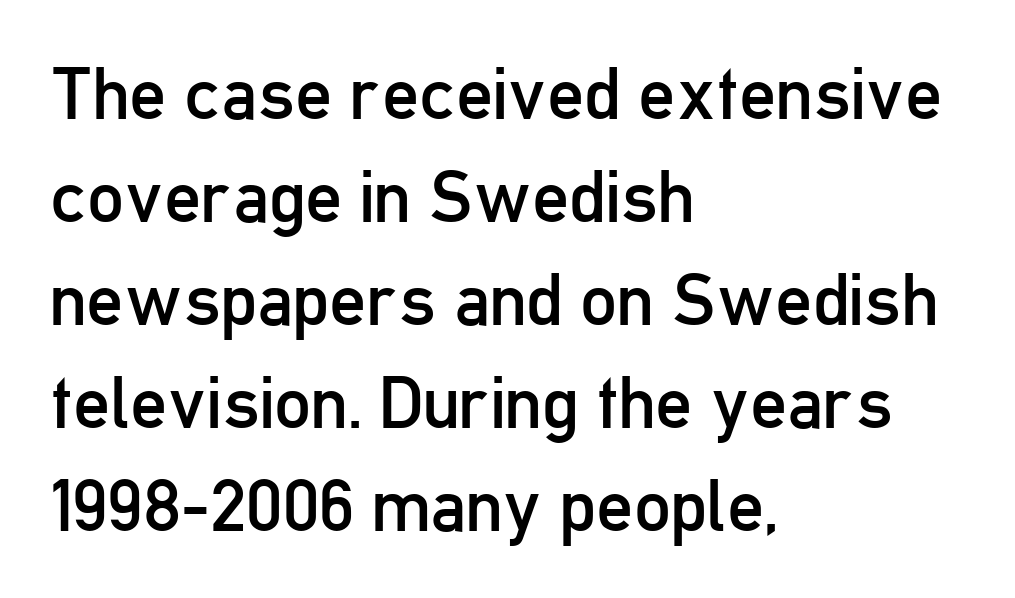
The image shows 73 px regular-weight, condensed sans-serif type, upright; set left-aligned, normal line spacing (1.41x), normal letter spacing, not underlined; low stroke contrast and a medium x-height.
